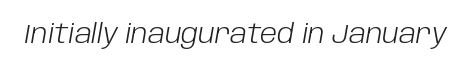
The image shows 26 px text type, italic (leaning right); set normal letter spacing, not underlined.
